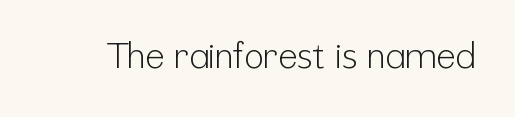
Q: Is the text bold? A: No.
Q: Is the text italic (slanted)? A: No, it is upright.
Q: Is the typeface a serif or a sans-serif typeface? A: Sans-serif.
Q: Is the text underlined? A: No.
Q: Is the spacing between letters normal or unusually wide? A: Normal.
Q: Width (condensed, normal, or wide)? A: Condensed.
Q: Stroke contrast? A: Low.
Q: x-height? A: Medium.
Q: Monospaced? A: No.
